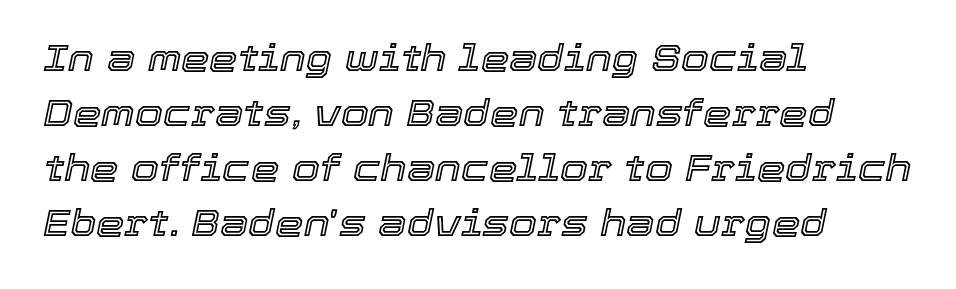
{"italic": "yes", "lean": "right", "slant_degrees": 12, "width": "normal", "x_height": "medium", "monospaced": "no", "underline": "no", "align": "left", "line_spacing": "normal", "line_spacing_ratio": 1.53, "letter_spacing": "normal", "letter_spacing_em": 0.0, "glyph_px": 36}
